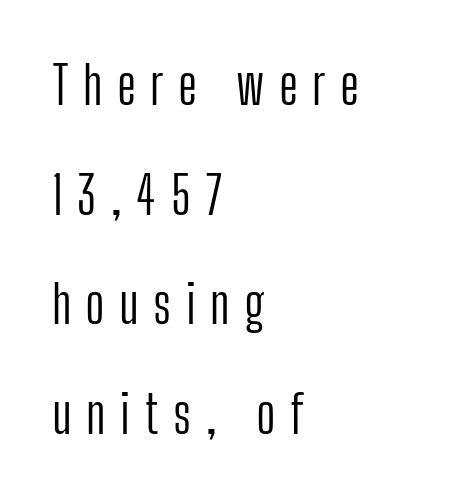
Font category for this specimen: sans-serif. A quiet, ordinary-to-light weight characterises the typeface. Just letters on the line, the space beneath them empty. The line texture is sparse and dotted thanks to wide tracking. Posture: straight, roman, zero tilt. A classic flush-left, rag-right setting is used for this passage.
